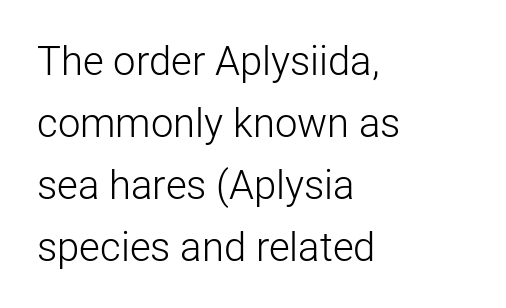
The passage shown is not underscored anywhere. These glyphs show unthickened strokes, regular width or finer. Vertical strokes here are truly vertical. Varying glyph widths throughout — classic text-font behaviour. Letterform terminals end flat and unadorned throughout the passage.
